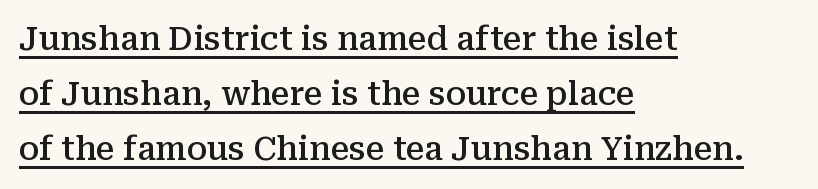
Q: Is the text bold? A: Semi-bold.
Q: Is the text italic (slanted)? A: No, it is upright.
Q: Is the typeface a serif or a sans-serif typeface? A: Serif.
Q: Is the text underlined? A: Yes.
Q: How is the paragraph aligned? A: Left-aligned.
Q: Is the spacing between letters normal or unusually wide? A: Normal.
Q: Is the spacing between lines tight, normal or loose? A: Normal.
Q: Width (condensed, normal, or wide)? A: Normal.
Q: Stroke contrast? A: Medium.
Q: x-height? A: Medium.
Q: Monospaced? A: No.
